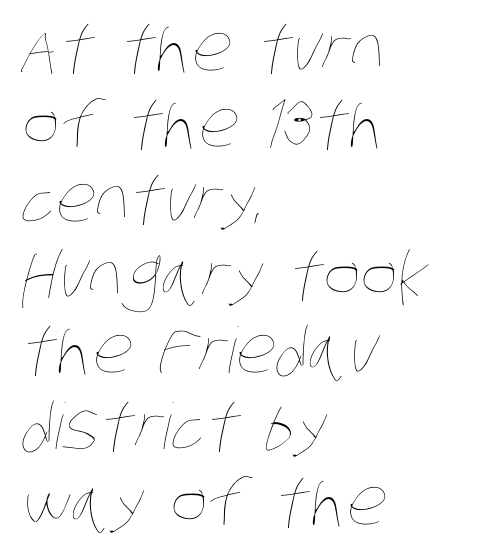
The image shows 63 px thin, condensed type; set left-aligned, line spacing 1.2x, normal letter spacing, not underlined; low stroke contrast and a large x-height.
